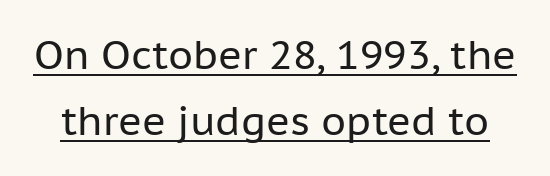
{"serif": "no", "italic": "no", "bold": "no", "weight": "regular", "width": "normal", "stroke_contrast": "low", "x_height": "medium", "monospaced": "no", "underline": "yes", "line_spacing": "normal", "line_spacing_ratio": 1.66, "letter_spacing": "normal", "letter_spacing_em": 0.0, "glyph_px": 40}
